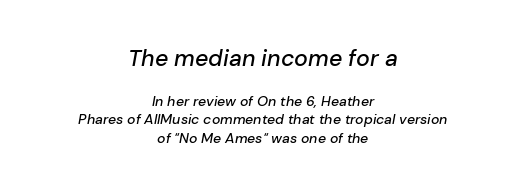
Centered paragraph, ragged on both sides. Unmarked baselines from the first word to the last. These two chunks differ in scale, with the top chunk taking the larger measure. The rendering applies a slant to the glyphs.
